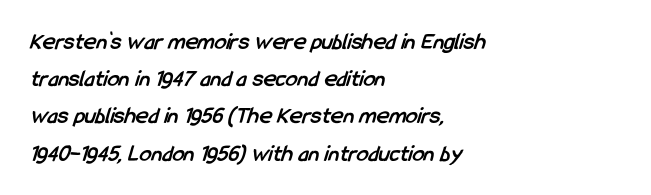
{"bold": "yes", "underline": "no", "align": "left", "line_spacing": "normal", "line_spacing_ratio": 1.55, "letter_spacing": "normal", "letter_spacing_em": 0.0, "glyph_px": 24}
